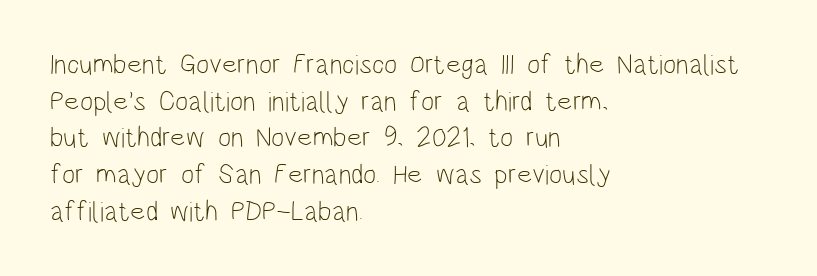
The image shows 28 px light, condensed sans-serif type, upright; set left-aligned, normal line spacing (1.31x), normal letter spacing, not underlined; low stroke contrast and a large x-height.
